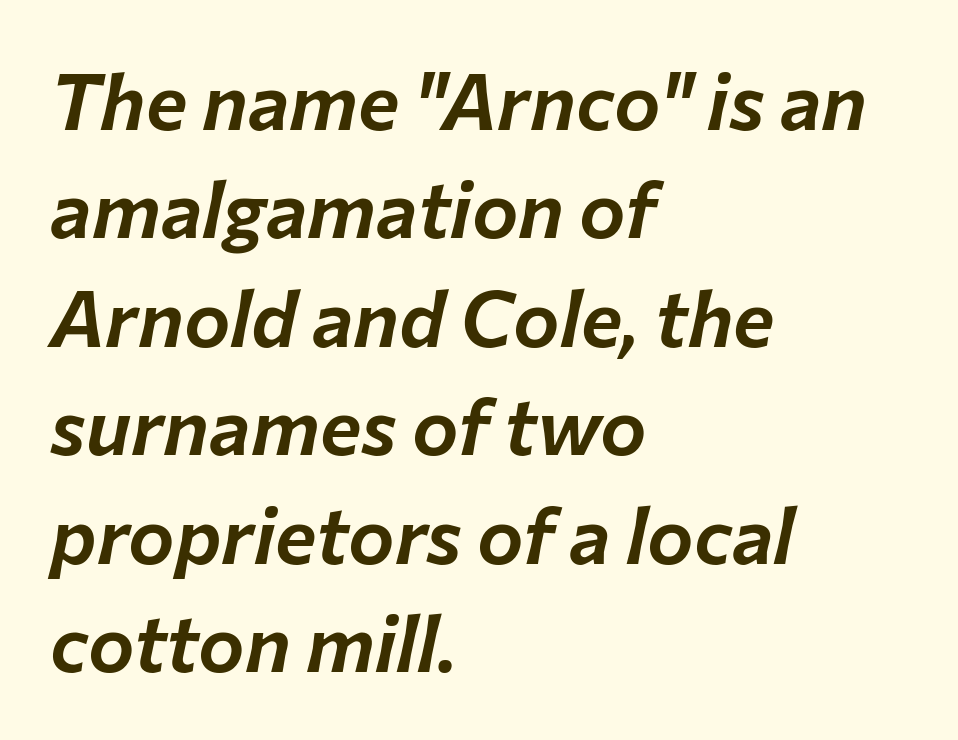
The image shows 78 px text type, italic (leaning right); set left-aligned, normal line spacing (1.39x), normal letter spacing, not underlined; low stroke contrast and a medium x-height.
